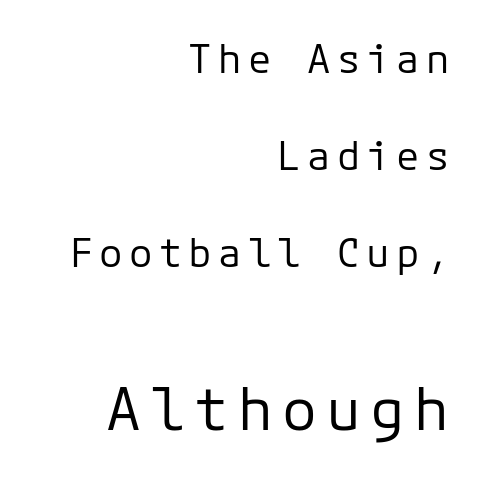
Q: Is the text bold? A: No.
Q: Is the text italic (slanted)? A: No, it is upright.
Q: Is the typeface a serif or a sans-serif typeface? A: Sans-serif.
Q: Is the text underlined? A: No.
Q: How is the paragraph aligned? A: Right-aligned.
Q: Is the spacing between lines tight, normal or loose? A: Loose.
Q: Which block of text is set in a larger size, the first (top) or the second (bottom)? A: The second (bottom) one.
Q: Width (condensed, normal, or wide)? A: Normal.
Q: Stroke contrast? A: Low.
Q: x-height? A: Medium.
